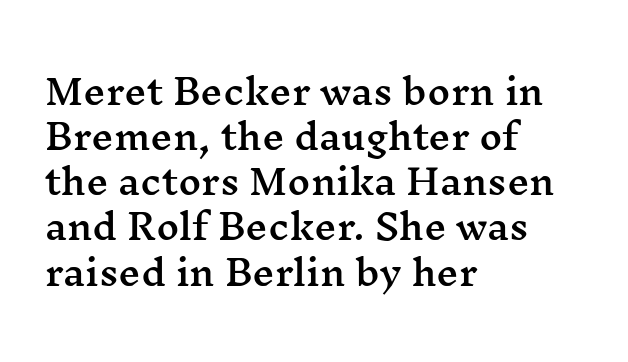
What kind of face is this? One with serifs. Quick note: interline space is typical. Notice how the stems are strictly vertical — no italics here. This sample uses plain, unmodified letter spacing. Line beginnings align vertically; line endings do not. The letters advance in unequal steps, a hallmark of proportional type.
